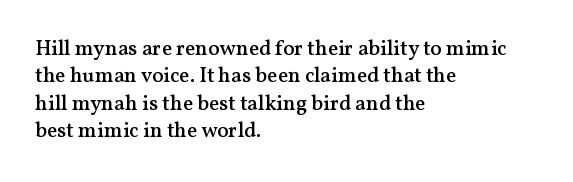
Line beginnings align vertically; line endings do not. Weight: semibold (demi). Tracking here is standard; glyphs follow each other at the usual distance. If you drew a line through each stem, it would be perfectly vertical. Has an underline been added? It has not.
